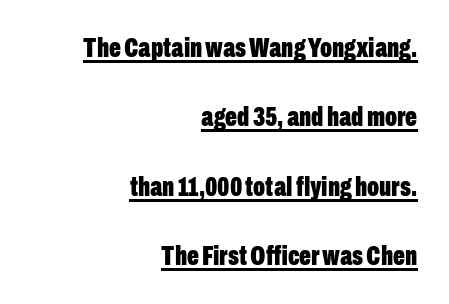
The image shows 28 px bold, condensed sans-serif type, upright; set right-aligned, loose line spacing (2.48x), normal letter spacing, underlined; low stroke contrast and a medium x-height.
